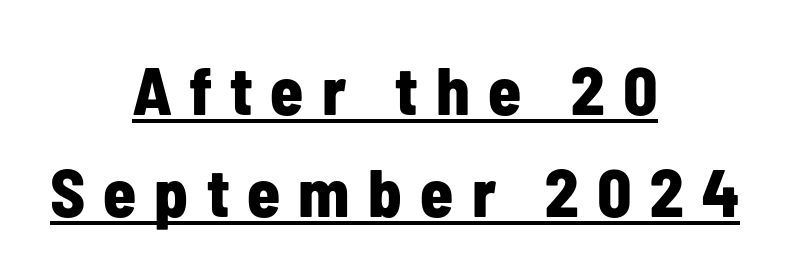
{"serif": "no", "italic": "no", "bold": "yes", "weight": "bold", "width": "condensed", "stroke_contrast": "low", "x_height": "medium", "monospaced": "no", "underline": "yes", "align": "center", "line_spacing": "normal", "line_spacing_ratio": 1.52, "letter_spacing": "wide", "letter_spacing_em": 0.27, "glyph_px": 67}
